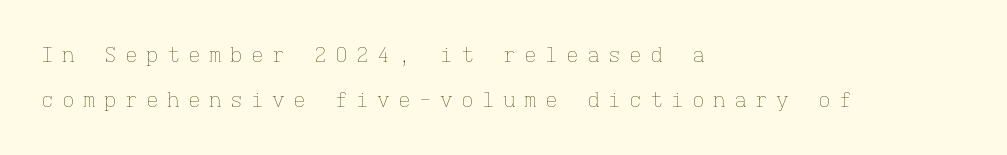
Q: Is the text bold? A: No.
Q: Is the text italic (slanted)? A: No, it is upright.
Q: Is the text underlined? A: No.
Q: How is the paragraph aligned? A: Left-aligned.
Q: Is the spacing between letters normal or unusually wide? A: Unusually wide.
Q: Is the spacing between lines tight, normal or loose? A: Loose.
